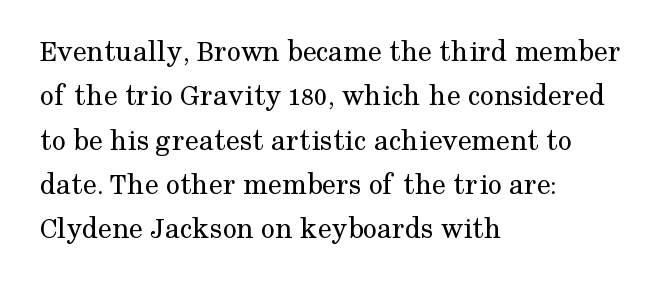
{"serif": "yes", "italic": "no", "bold": "no", "weight": "regular", "width": "normal", "stroke_contrast": "medium", "x_height": "medium", "monospaced": "no", "underline": "no", "align": "left", "line_spacing": "normal", "line_spacing_ratio": 1.43, "letter_spacing": "normal", "letter_spacing_em": 0.0, "glyph_px": 31}
